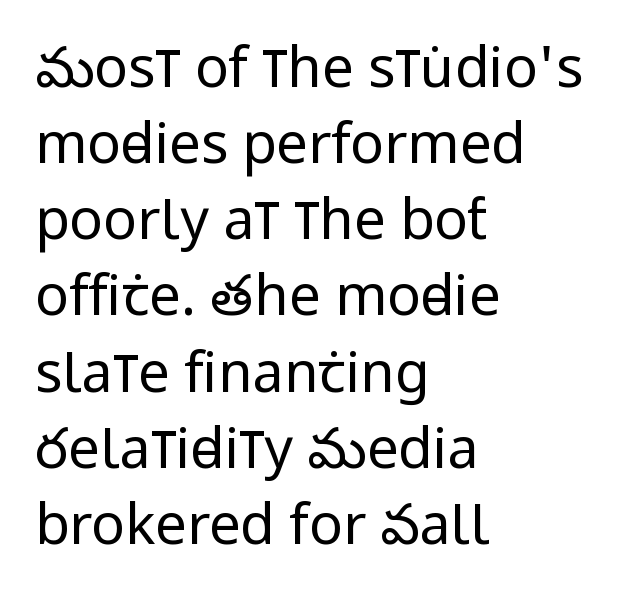
The image shows 56 px regular-weight, condensed sans-serif type, upright; set left-aligned, normal line spacing (1.36x), normal letter spacing, not underlined; low stroke contrast and a large x-height.
